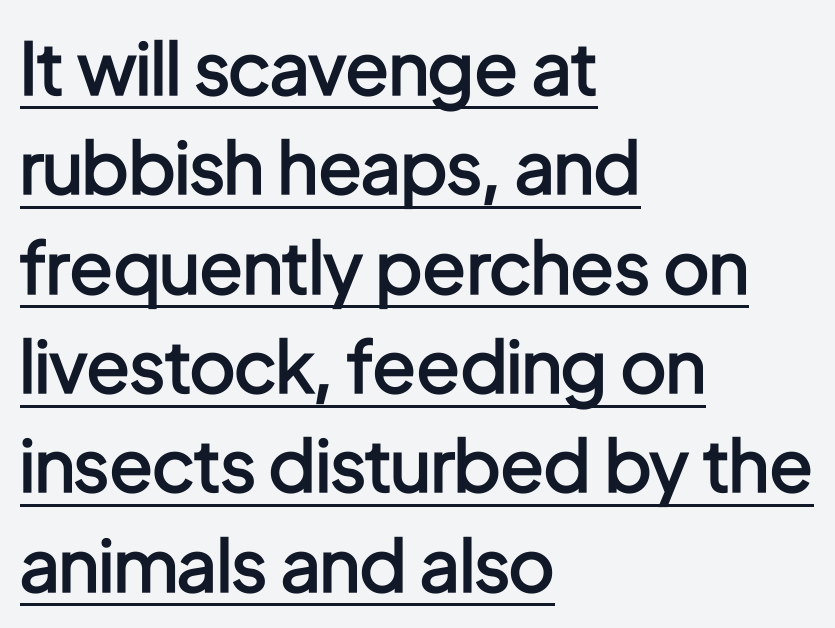
Compared with typical paragraphs, the rows here are spaced about the same. The rendering anchors every line to the left-hand side. Here the glyphs are tracked normally, forming tight word shapes. The words here are underlined. Varying glyph widths throughout — classic text-font behaviour.
